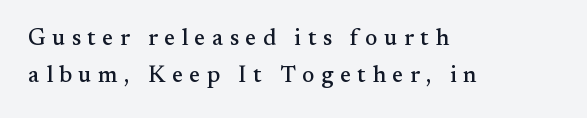
{"italic": "no", "underline": "no", "align": "left", "line_spacing": "normal", "line_spacing_ratio": 1.61, "letter_spacing": "wide", "letter_spacing_em": 0.29, "glyph_px": 23}
